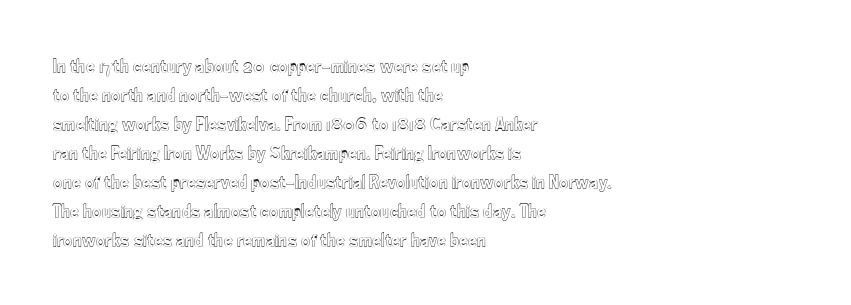
The image shows 20 px text type, upright; set left-aligned, normal line spacing (1.45x), normal letter spacing, not underlined.
